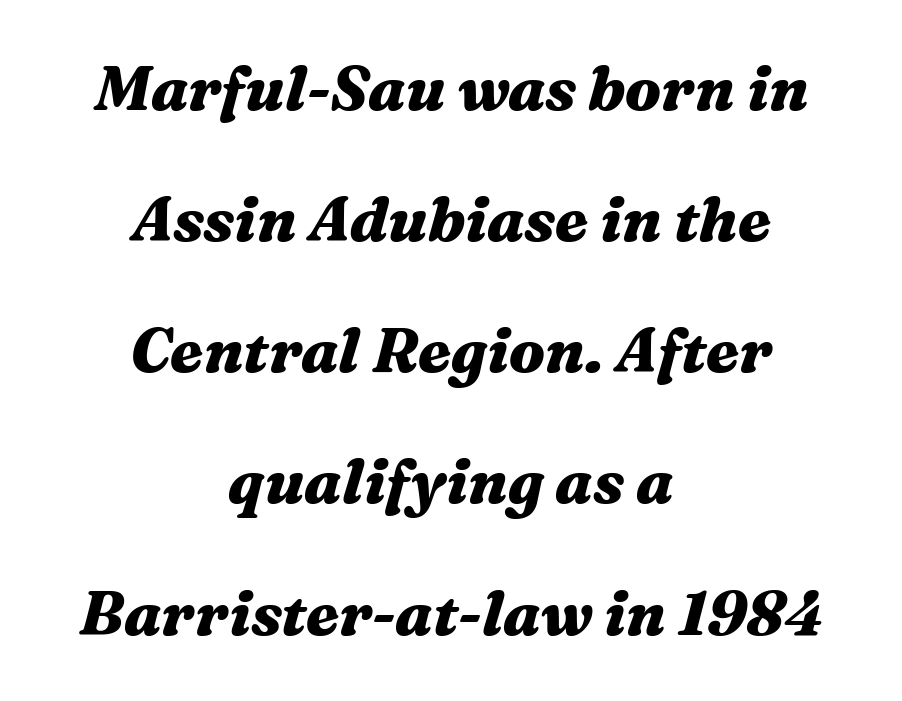
Teacher's note: observe the equal gaps on both sides — that is centered alignment. When letters slant like this, we call the style italic. Is the letter spacing exaggerated? No — it looks like the ordinary default. Set as a true bold cut, around the 700 mark.
